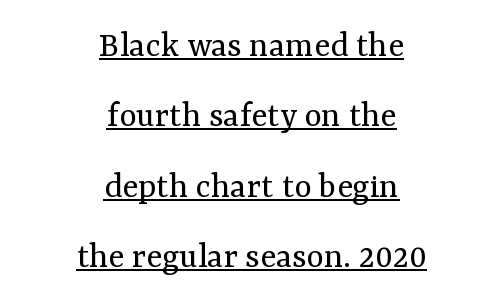
Is there much room between lines? Yes — plenty of vertical air separates them. Nope, not italic — everything's standing straight. You could not count columns in this text — the font is proportionally spaced. The rendering shows small feet on the letterforms — a serif design. The letterforms sit shoulder to shoulder at normal distance.
